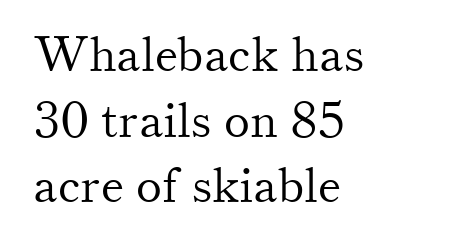
The image shows 49 px light serif type, upright; set left-aligned, normal line spacing (1.34x), normal letter spacing, not underlined; medium stroke contrast and a small x-height.
